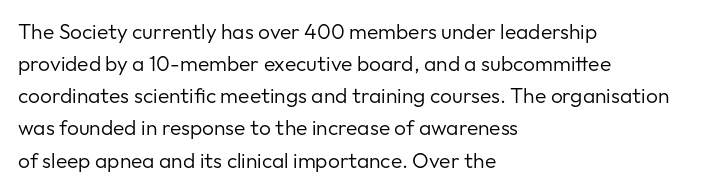
Q: Is the text bold? A: No.
Q: Is the text italic (slanted)? A: No, it is upright.
Q: Is the text underlined? A: No.
Q: How is the paragraph aligned? A: Left-aligned.
Q: Is the spacing between letters normal or unusually wide? A: Normal.
Q: Is the spacing between lines tight, normal or loose? A: Normal.
